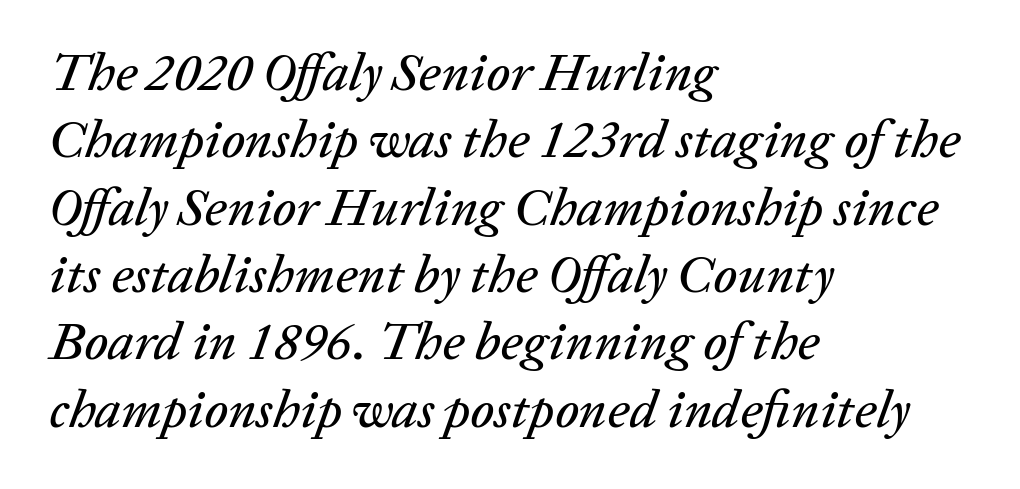
The image shows 53 px text type, italic (leaning right); set left-aligned, normal line spacing (1.27x), normal letter spacing, not underlined; low stroke contrast and a medium x-height.
